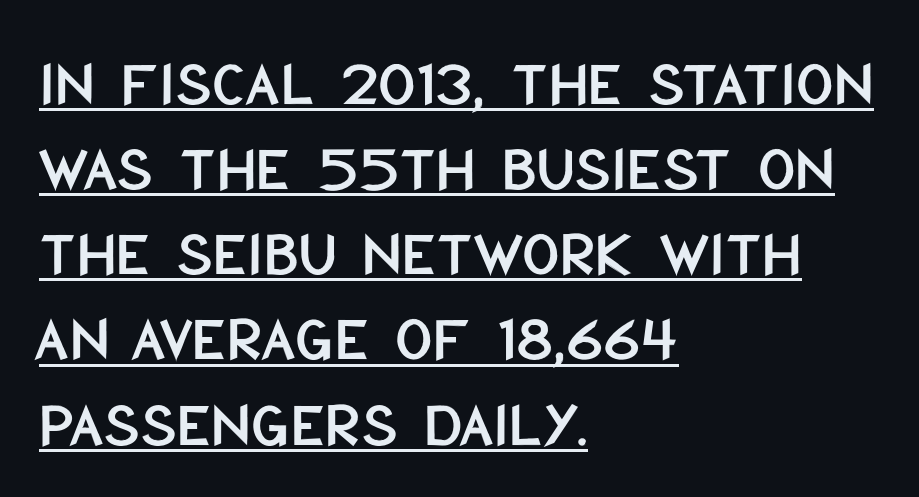
Q: Is the text italic (slanted)? A: No, it is upright.
Q: Is the typeface a serif or a sans-serif typeface? A: Sans-serif.
Q: Is the text underlined? A: Yes.
Q: How is the paragraph aligned? A: Left-aligned.
Q: Is the spacing between letters normal or unusually wide? A: Normal.
Q: Is the spacing between lines tight, normal or loose? A: Normal.
Q: Width (condensed, normal, or wide)? A: Condensed.
Q: Stroke contrast? A: Low.
Q: x-height? A: Large.
Q: Monospaced? A: No.
